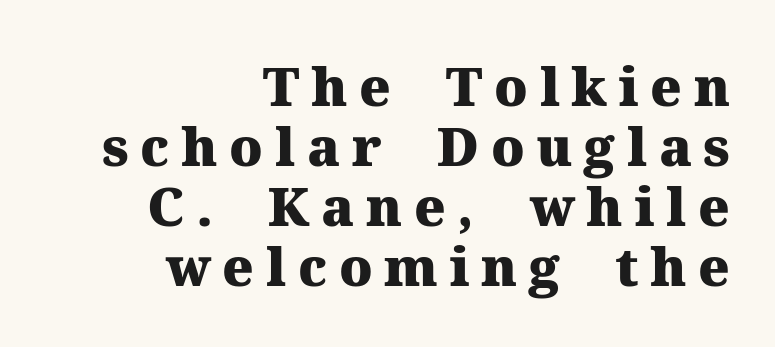
The image shows 53 px heavy serif type, upright; set right-aligned, tight line spacing (1.13x), unusually wide letter spacing (+0.22 em), not underlined; medium stroke contrast and a medium x-height.
